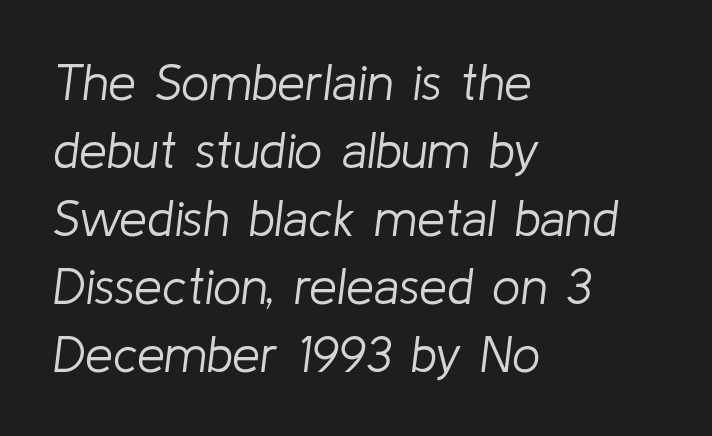
The image shows 50 px light type, italic (leaning right); set left-aligned, normal line spacing (1.36x), normal letter spacing, not underlined; low stroke contrast and a medium x-height.
